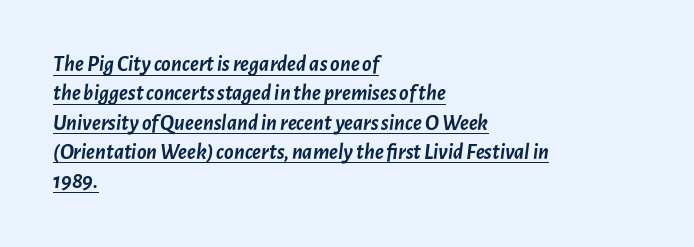
Successive baselines arrive at the customary interval. Each line starts at the same left margin while the right side varies. Heavy-handed strokes throughout: this text is bold. Caption: standard tracking, unaltered. Emphasis-style slanted type is in use. The passage shown is underscored from start to finish.
